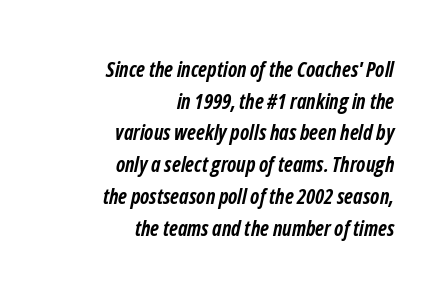
{"italic": "yes", "lean": "right", "slant_degrees": 12, "bold": "yes", "underline": "no", "align": "right", "line_spacing": "normal", "line_spacing_ratio": 1.51, "letter_spacing": "normal", "letter_spacing_em": 0.0, "glyph_px": 21}
